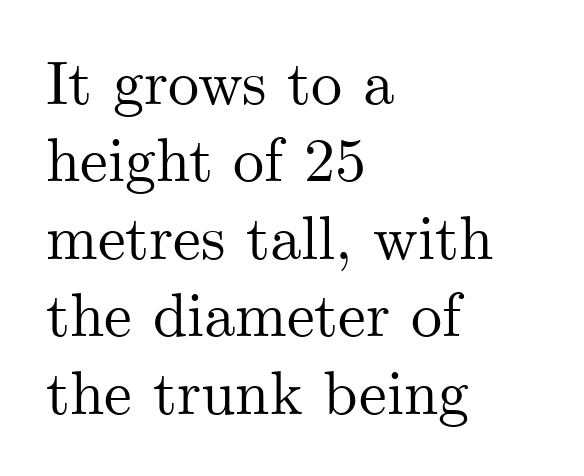
Q: Is the text italic (slanted)? A: No, it is upright.
Q: Is the typeface a serif or a sans-serif typeface? A: Serif.
Q: Is the text underlined? A: No.
Q: How is the paragraph aligned? A: Left-aligned.
Q: Is the spacing between letters normal or unusually wide? A: Normal.
Q: Is the spacing between lines tight, normal or loose? A: Normal.
Q: Width (condensed, normal, or wide)? A: Normal.
Q: Stroke contrast? A: Medium.
Q: x-height? A: Small.
Q: Monospaced? A: No.
